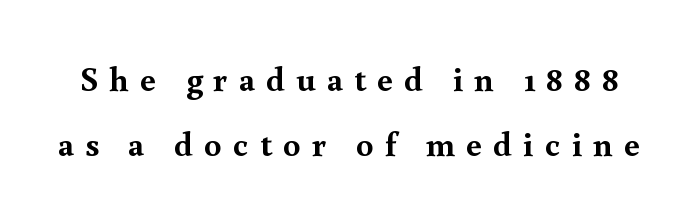
The axis of the letterforms is exactly vertical. Heavy, bold letterforms. Is this a sans? No — the strokes have serifs. Is this a fixed-width face? No — the glyphs have proportional, varying widths. Each row of text sits above clean, open space.
